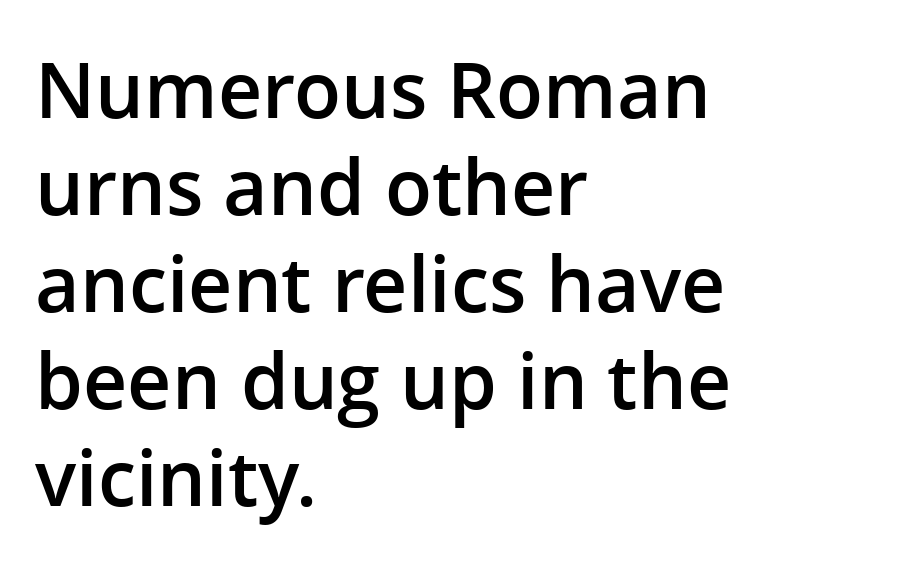
The image shows 77 px semibold sans-serif type, upright; set left-aligned, normal line spacing (1.26x), normal letter spacing, not underlined; low stroke contrast and a medium x-height.
